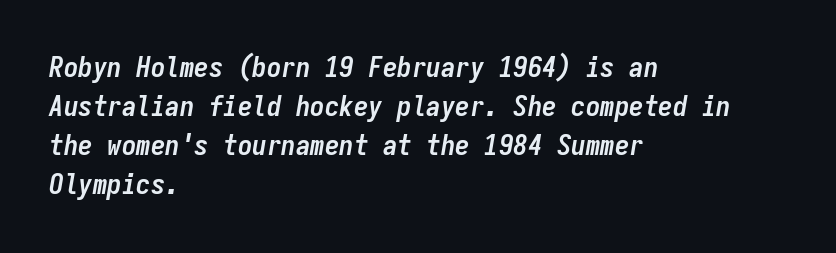
Q: Is the text bold? A: Yes.
Q: Is the text italic (slanted)? A: Yes, it leans right by about 9 degrees.
Q: Is the text underlined? A: No.
Q: How is the paragraph aligned? A: Left-aligned.
Q: Is the spacing between letters normal or unusually wide? A: Normal.
Q: Is the spacing between lines tight, normal or loose? A: Normal.
Q: Width (condensed, normal, or wide)? A: Condensed.
Q: Stroke contrast? A: Low.
Q: x-height? A: Medium.
Q: Monospaced? A: Yes.
